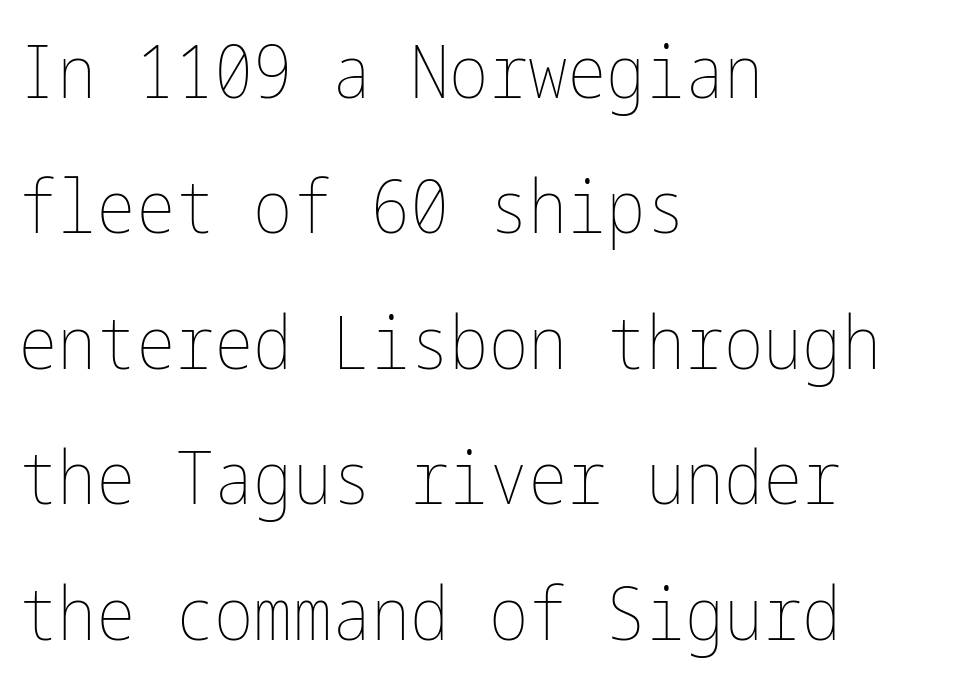
The image shows 74 px thin, condensed type, upright; set left-aligned, line spacing 1.83x, normal letter spacing, not underlined; low stroke contrast and a medium x-height.
